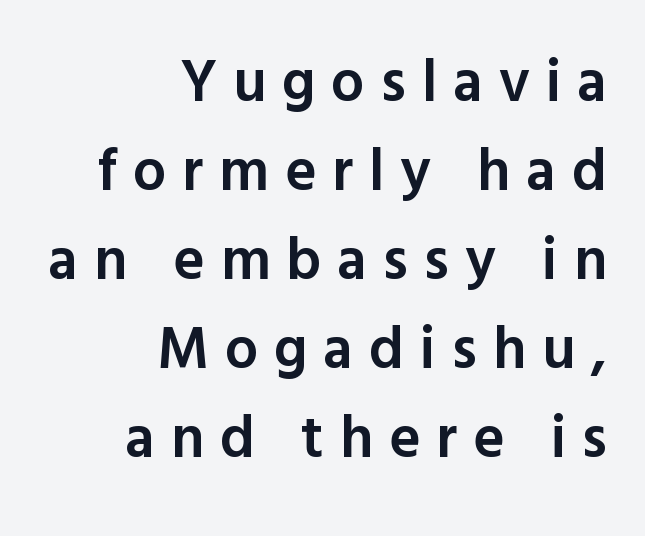
If you measured baseline to baseline, you'd find a middling distance. Each letter's strokes conclude bluntly, with no projecting serifs. This rendering widens character spacing well past its baseline value. You could not count columns in this text — the font is proportionally spaced. Rendered with straight, roman letterforms. Look at the stroke-to-counter ratio: somewhat heavy, a semibold.
